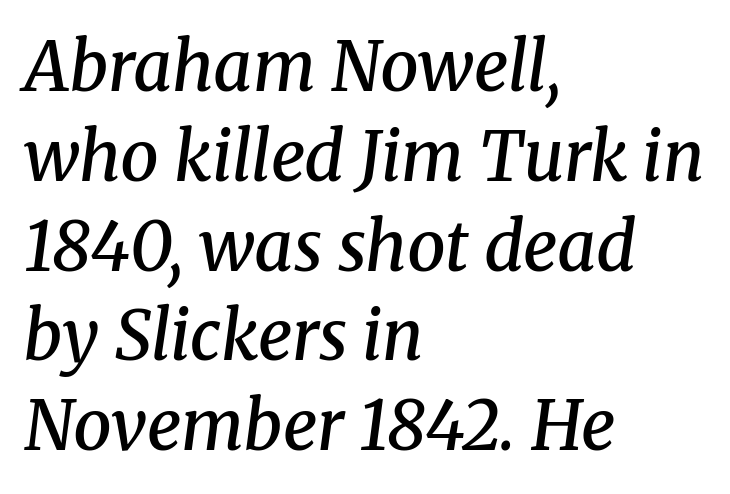
Q: Is the text bold? A: Semi-bold.
Q: Is the text italic (slanted)? A: Yes, it leans right by about 8 degrees.
Q: Is the typeface a serif or a sans-serif typeface? A: Serif.
Q: Is the text underlined? A: No.
Q: How is the paragraph aligned? A: Left-aligned.
Q: Is the spacing between letters normal or unusually wide? A: Normal.
Q: Is the spacing between lines tight, normal or loose? A: Normal.
Q: Width (condensed, normal, or wide)? A: Normal.
Q: Stroke contrast? A: Medium.
Q: x-height? A: Medium.
Q: Monospaced? A: No.
